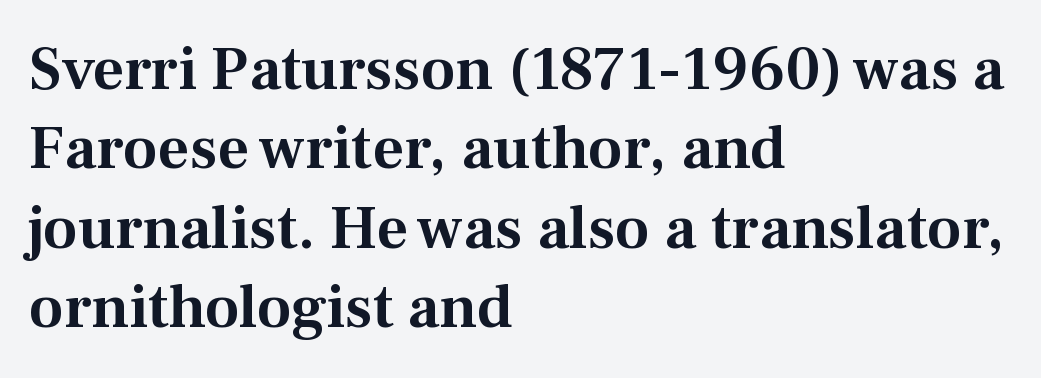
{"serif": "yes", "italic": "no", "width": "normal", "stroke_contrast": "medium", "x_height": "medium", "monospaced": "no", "underline": "no", "align": "left", "line_spacing": "normal", "line_spacing_ratio": 1.28, "letter_spacing": "normal", "letter_spacing_em": 0.0, "glyph_px": 62}
